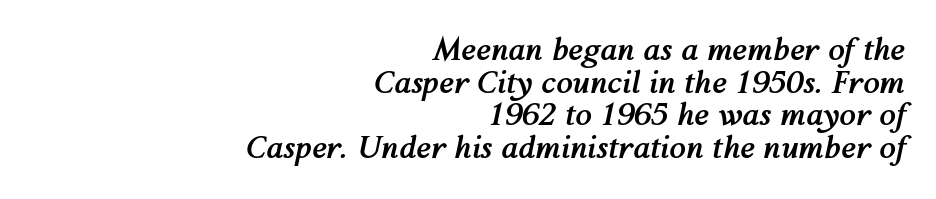
{"italic": "yes", "lean": "right", "slant_degrees": 12, "bold": "yes", "weight": "semibold", "width": "normal", "stroke_contrast": "medium", "x_height": "medium", "monospaced": "no", "underline": "no", "align": "right", "line_spacing": "tight", "line_spacing_ratio": 1.09, "letter_spacing": "normal", "letter_spacing_em": 0.0, "glyph_px": 30}
